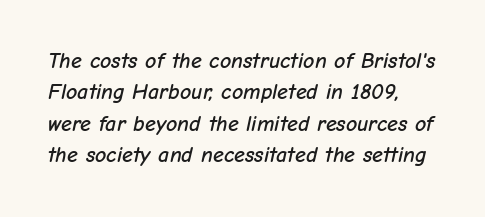
{"italic": "yes", "lean": "right", "slant_degrees": 12, "underline": "no", "line_spacing": "normal", "line_spacing_ratio": 1.43, "letter_spacing": "normal", "letter_spacing_em": 0.0, "glyph_px": 22}
